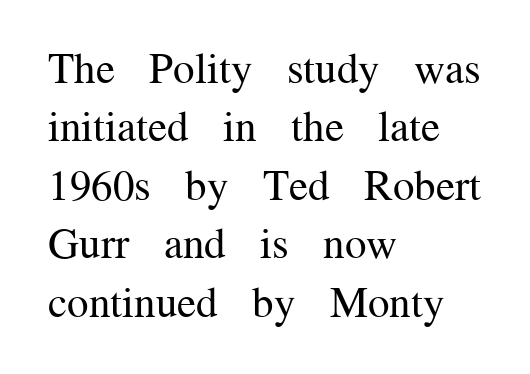
The image shows 43 px regular-weight serif type, upright; set left-aligned, normal line spacing (1.36x), normal letter spacing, not underlined; medium stroke contrast and a medium x-height.
